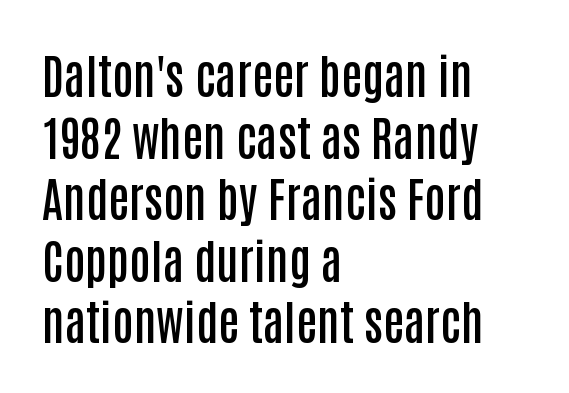
The image shows 47 px semibold, condensed sans-serif type, upright; set left-aligned, normal line spacing (1.31x), normal letter spacing, not underlined; low stroke contrast and a large x-height.
